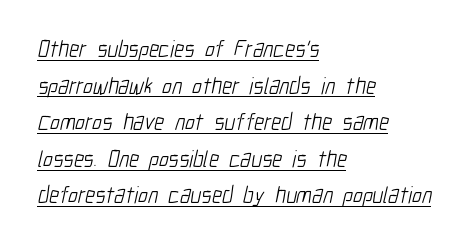
The image shows 23 px text type; set left-aligned, normal line spacing (1.59x), normal letter spacing, underlined.
